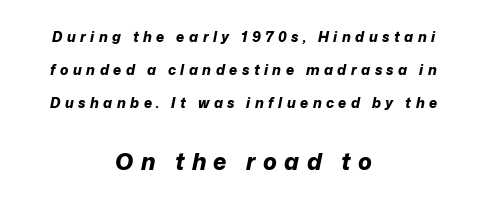
{"italic": "yes", "lean": "right", "slant_degrees": 12, "bold": "yes", "underline": "no", "align": "center", "line_spacing": "loose", "line_spacing_ratio": 2.37, "letter_spacing": "wide", "letter_spacing_em": 0.32, "larger_block": "second", "size_ratio": 1.64, "glyph_px": 23}
